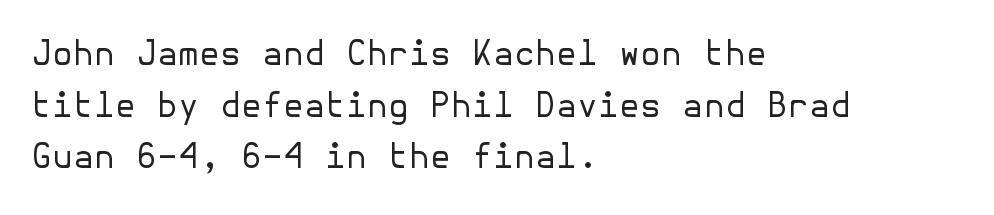
The image shows 34 px regular-weight sans-serif type, upright; set left-aligned, normal line spacing (1.52x), normal letter spacing, not underlined; low stroke contrast and a medium x-height.
